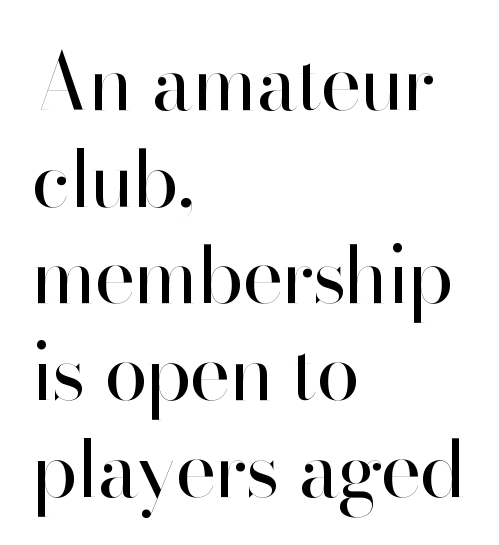
The image shows 78 px regular-weight sans-serif type, upright; set left-aligned, line spacing 1.24x, normal letter spacing, not underlined; high stroke contrast and a small x-height.
